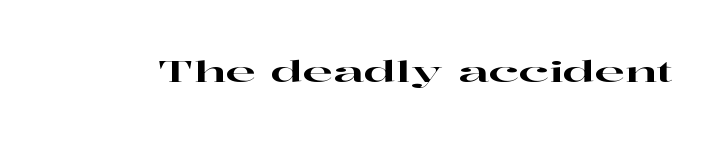
{"serif": "yes", "italic": "no", "width": "wide", "stroke_contrast": "high", "x_height": "medium", "monospaced": "no", "underline": "no", "letter_spacing": "normal", "letter_spacing_em": 0.0, "glyph_px": 28}
